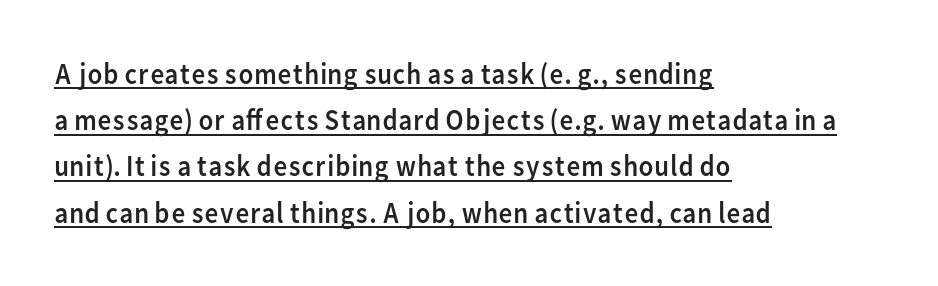
Leading matches the norm, producing a regular column. Each line of the rendering has a horizontal stroke beneath the glyphs. Grotesque or geometric, the face here clearly has no serifs. Think of a printed novel: that variable character pitch is what you see here.
